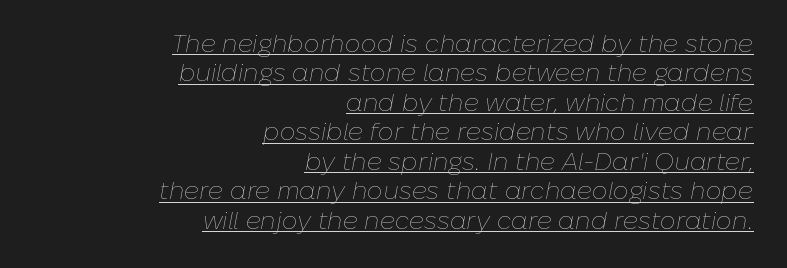
{"italic": "yes", "lean": "right", "slant_degrees": 10, "bold": "no", "underline": "yes", "align": "right", "line_spacing_ratio": 1.18, "letter_spacing": "normal", "letter_spacing_em": 0.0, "glyph_px": 25}
